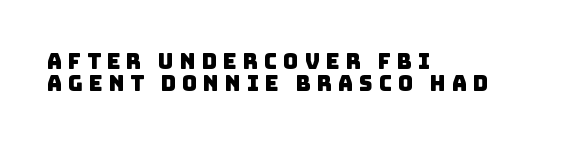
Each row of text sits above clean, open space. The lines are packed closely together with very little leading. Each line starts at the same left margin while the right side varies. Honestly, the letter spacing is so wide it's the main thing you notice.
